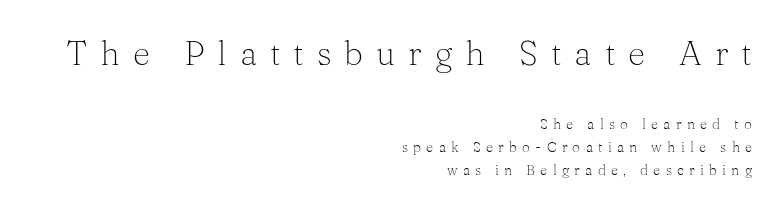
Q: Is the text bold? A: No.
Q: Is the text italic (slanted)? A: No, it is upright.
Q: Is the typeface a serif or a sans-serif typeface? A: Serif.
Q: Is the text underlined? A: No.
Q: How is the paragraph aligned? A: Right-aligned.
Q: Is the spacing between letters normal or unusually wide? A: Unusually wide.
Q: Is the spacing between lines tight, normal or loose? A: Normal.
Q: Which block of text is set in a larger size, the first (top) or the second (bottom)? A: The first (top) one.
Q: Width (condensed, normal, or wide)? A: Normal.
Q: Stroke contrast? A: Medium.
Q: x-height? A: Medium.
Q: Monospaced? A: No.
